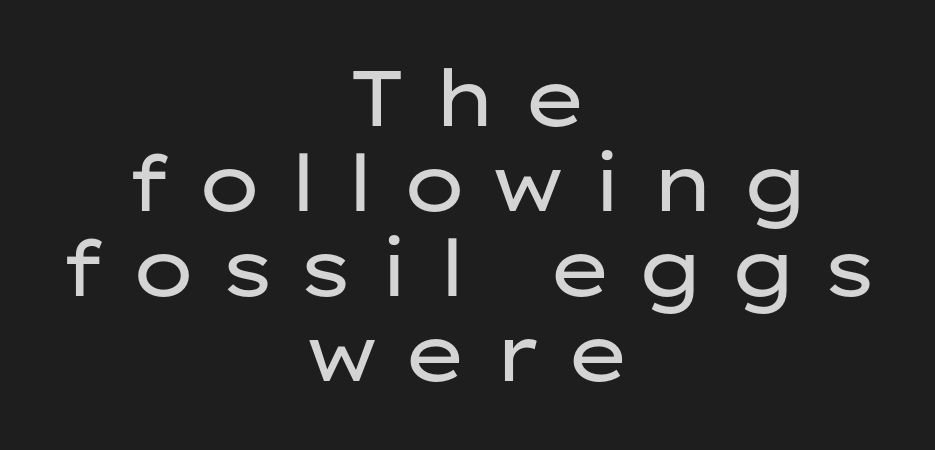
Look at the tracking — it's clearly loosened, letters drifting apart. No italicization has been applied; the sample stays upright. A quiet, ordinary-to-light weight characterises the typeface. Is this a fixed-width face? No — the glyphs have proportional, varying widths. Plain, unruled lines of type.
